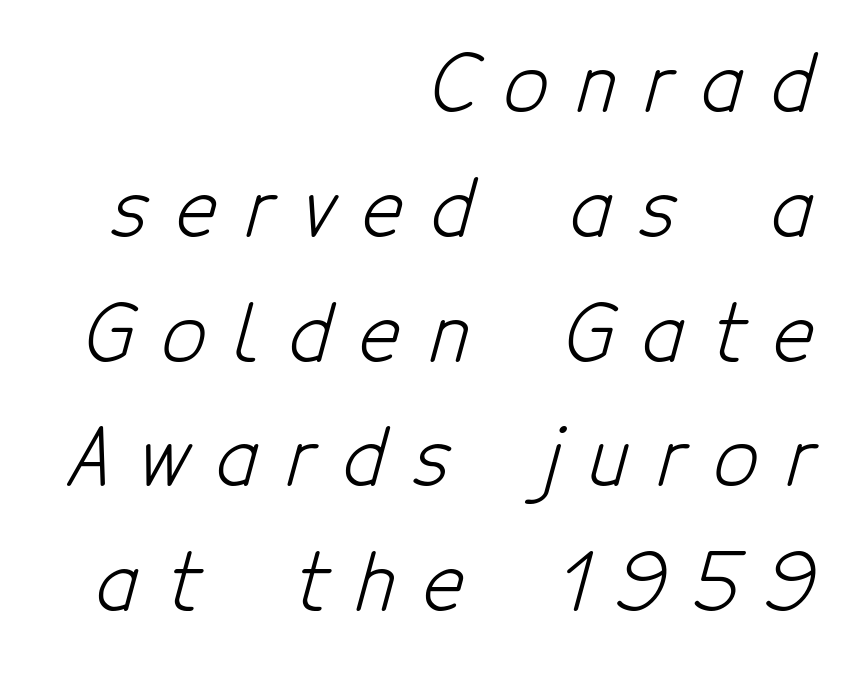
The image shows 78 px light, condensed sans-serif type; set right-aligned, normal line spacing (1.6x), unusually wide letter spacing (+0.36 em), not underlined; low stroke contrast and a medium x-height.
